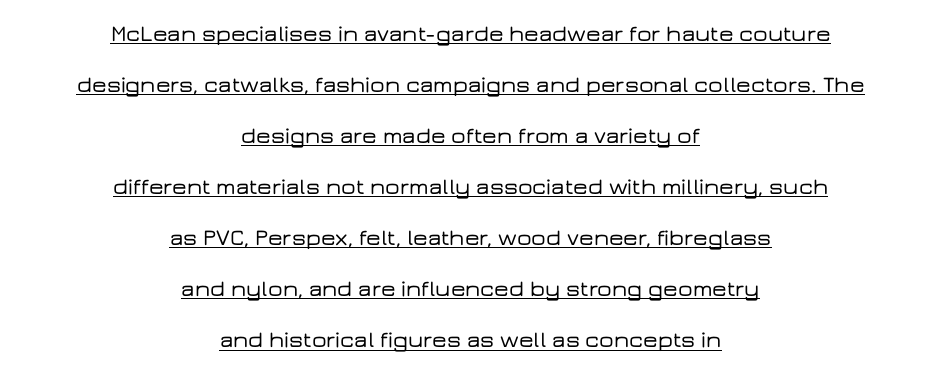
These lines keep a tight, regular rhythm from letter to letter. Underlining? Definitely there. The typesetter chose a symmetrical, centered arrangement here. Widely set lines give the paragraph a tall, airy silhouette. You can tell it's not italic because the verticals are truly vertical.
